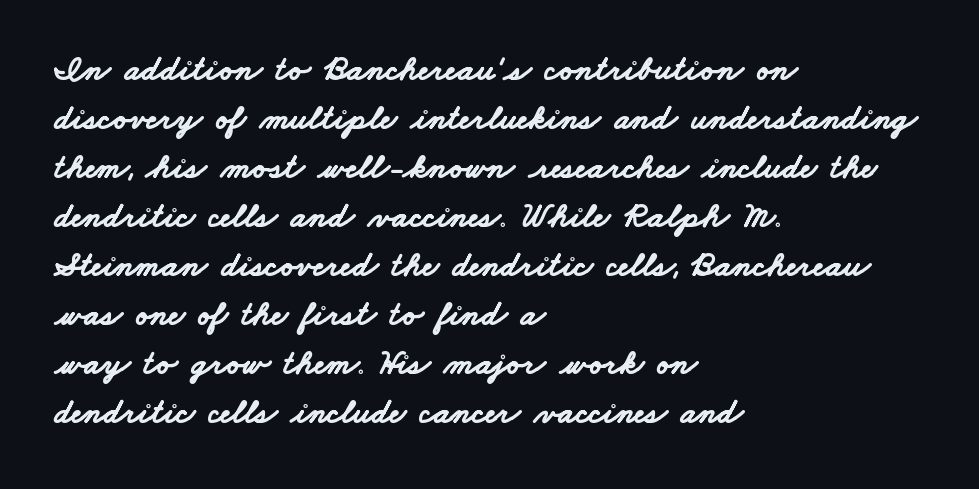
Leading matches the norm, producing a regular column. The area under the type is left untouched. This sample has the flowing, uneven cadence of proportional lettering. The letters carry no serifs — their stems end cleanly without finishing strokes. The lines are quadded left.
